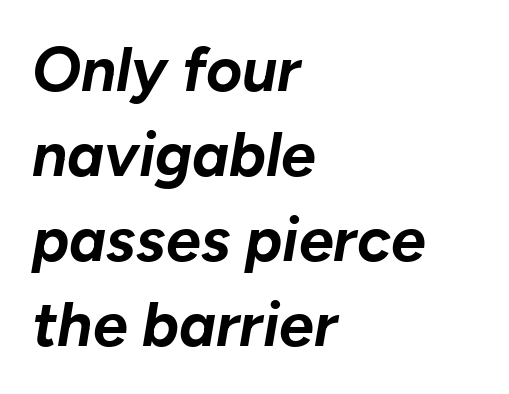
Q: Is the text bold? A: Yes.
Q: Is the text italic (slanted)? A: Yes, it leans right by about 10 degrees.
Q: Is the text underlined? A: No.
Q: How is the paragraph aligned? A: Left-aligned.
Q: Is the spacing between letters normal or unusually wide? A: Normal.
Q: Is the spacing between lines tight, normal or loose? A: Normal.
Q: Width (condensed, normal, or wide)? A: Normal.
Q: Stroke contrast? A: Low.
Q: x-height? A: Medium.
Q: Monospaced? A: No.
